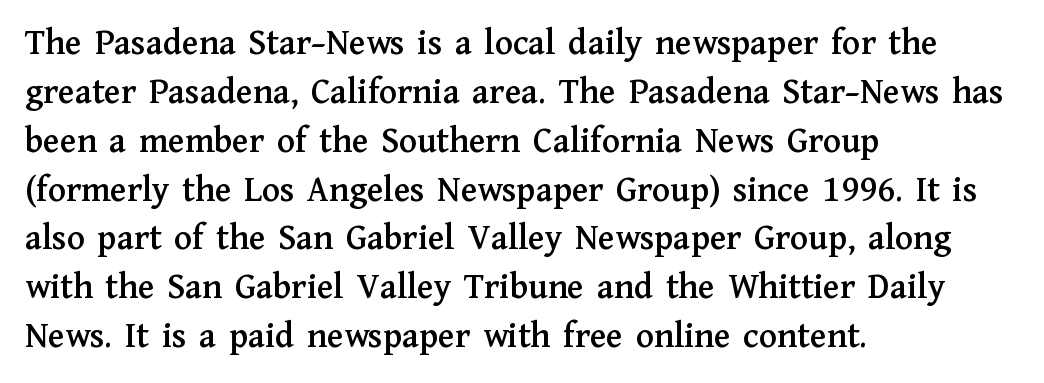
The image shows 37 px serif type, upright; set left-aligned, normal line spacing (1.32x), normal letter spacing, not underlined; medium stroke contrast and a medium x-height.
